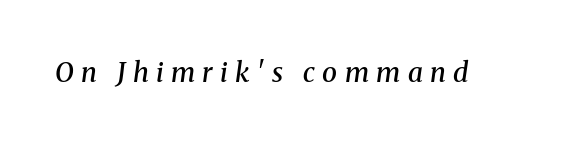
Q: Is the text bold? A: Semi-bold.
Q: Is the text italic (slanted)? A: Yes, it leans right by about 8 degrees.
Q: Is the text underlined? A: No.
Q: Is the spacing between letters normal or unusually wide? A: Unusually wide.
